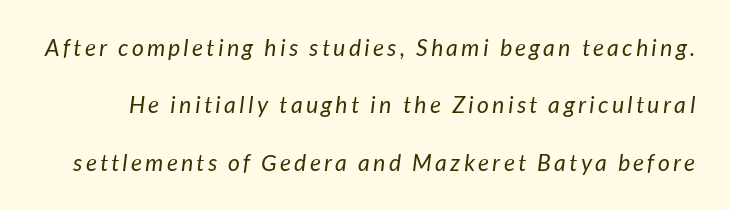
The weight would be labelled regular, book, light, or lighter still. The gap between lines stays unmarked. Does the leading feel generous? Absolutely, it's lavish.
